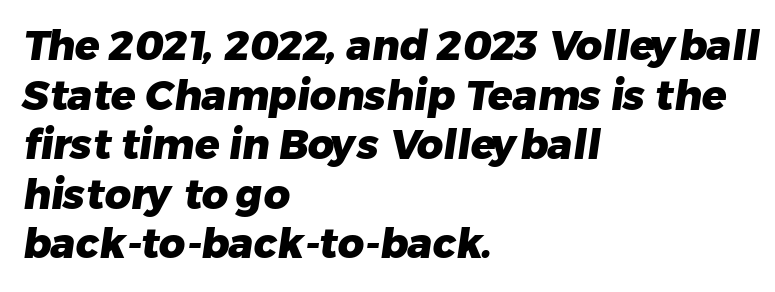
{"serif": "no", "bold": "yes", "weight": "heavy", "width": "normal", "stroke_contrast": "low", "x_height": "medium", "monospaced": "no", "underline": "no", "align": "left", "line_spacing_ratio": 1.21, "letter_spacing": "normal", "letter_spacing_em": 0.0, "glyph_px": 41}
